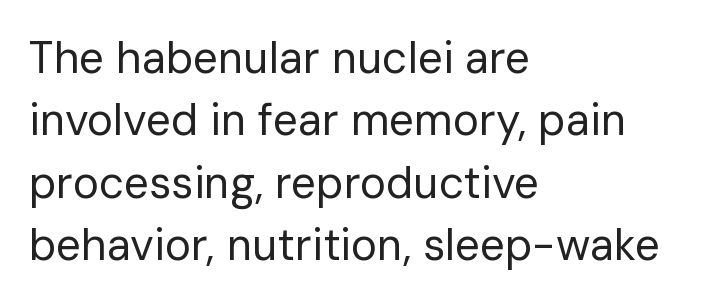
{"serif": "no", "italic": "no", "bold": "no", "weight": "regular", "width": "normal", "stroke_contrast": "low", "x_height": "medium", "monospaced": "no", "underline": "no", "align": "left", "line_spacing": "normal", "line_spacing_ratio": 1.42, "letter_spacing": "normal", "letter_spacing_em": 0.0, "glyph_px": 44}
